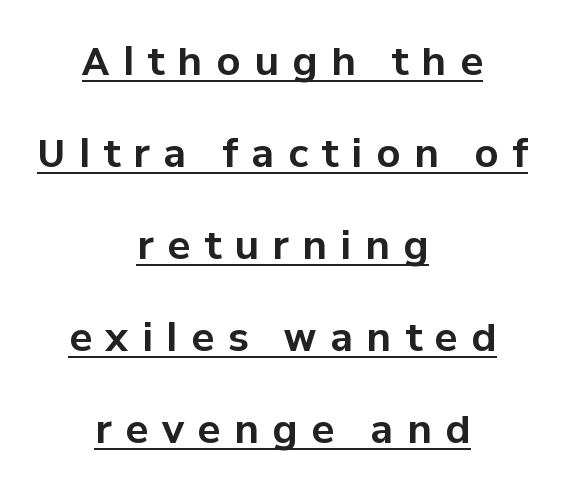
The font's upright variant was chosen for this text. Pretty heavy lettering here — definitely bold. Varying glyph widths throughout — classic text-font behaviour. Vertical spacing — loose. Layout note: lines centered.
